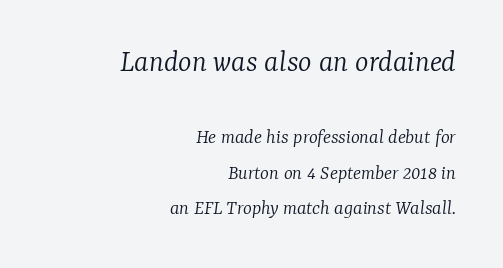
{"serif": "yes", "italic": "yes", "lean": "right", "slant_degrees": 7, "bold": "no", "weight": "light", "width": "normal", "stroke_contrast": "low", "x_height": "medium", "monospaced": "no", "underline": "no", "align": "right", "line_spacing": "normal", "line_spacing_ratio": 1.7, "letter_spacing": "normal", "letter_spacing_em": 0.0, "larger_block": "first", "size_ratio": 1.52, "glyph_px": 32}
